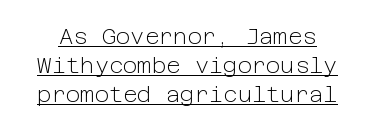
The image shows 22 px text type, upright; set normal line spacing (1.32x), normal letter spacing, underlined.
